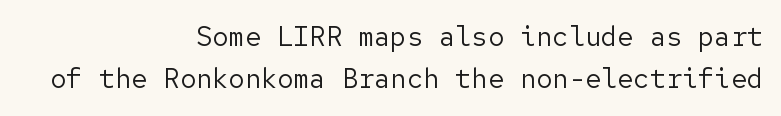
Each new line begins a customary step beneath the previous one. Any mark beneath the type? The region is blank. Each word holds together tightly as a unit, with standard inter-letter gaps. Unlike italic type, these characters show no tilt at all. Counters stay open thanks to moderate or lighter strokes. Every row of glyphs terminates at an identical x-position on the right.
